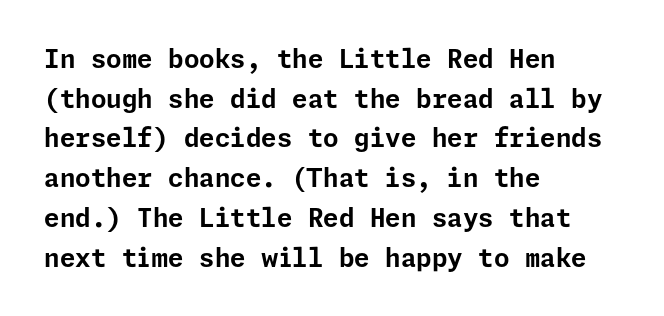
The image shows 25 px bold type, upright; set left-aligned, normal line spacing (1.59x), normal letter spacing, not underlined.
